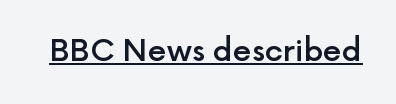
This sample uses an upright cut, with every glyph sitting square on the baseline. The horizontal fit of the characters is conventional and even. Looks like regular typesetting: each glyph gets only the width it needs. Unlike a traditional serif, this face leaves its strokes unadorned.
